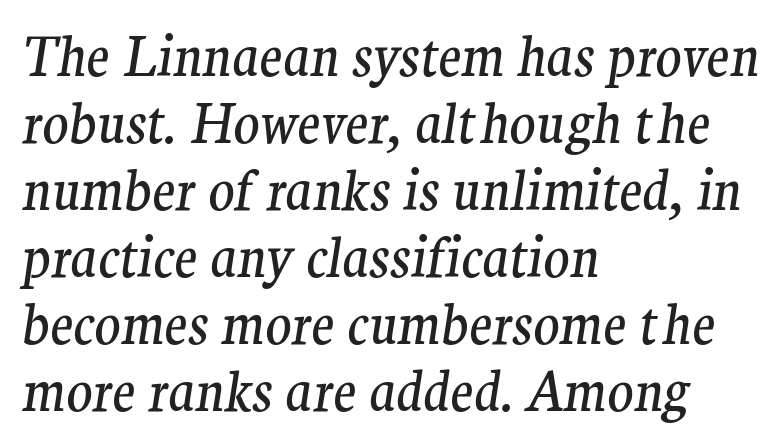
{"serif": "yes", "italic": "yes", "lean": "right", "slant_degrees": 9, "bold": "no", "weight": "regular", "width": "normal", "stroke_contrast": "medium", "x_height": "medium", "monospaced": "no", "underline": "no", "align": "left", "line_spacing_ratio": 1.24, "letter_spacing": "normal", "letter_spacing_em": 0.0, "glyph_px": 54}
